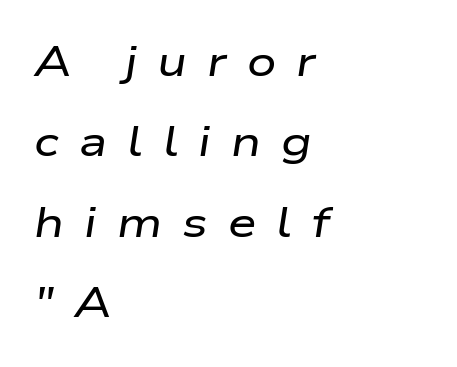
Q: Is the text italic (slanted)? A: Yes, it leans right by about 9 degrees.
Q: Is the text underlined? A: No.
Q: How is the paragraph aligned? A: Left-aligned.
Q: Is the spacing between letters normal or unusually wide? A: Unusually wide.
Q: Is the spacing between lines tight, normal or loose? A: Loose.
Q: Width (condensed, normal, or wide)? A: Wide.
Q: Stroke contrast? A: Low.
Q: x-height? A: Medium.
Q: Monospaced? A: No.
